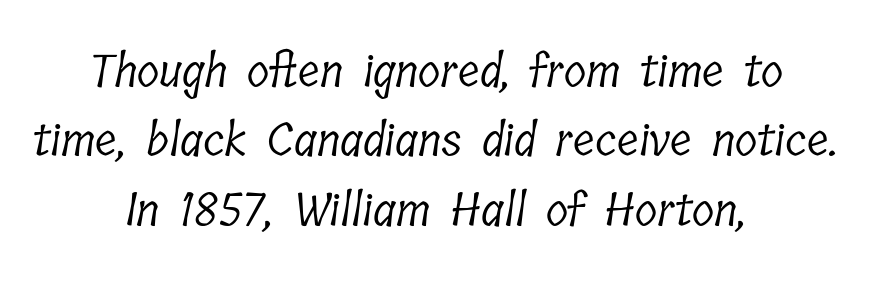
The image shows 46 px light, condensed serif type; set centered, normal line spacing (1.51x), normal letter spacing, not underlined; low stroke contrast and a medium x-height.
